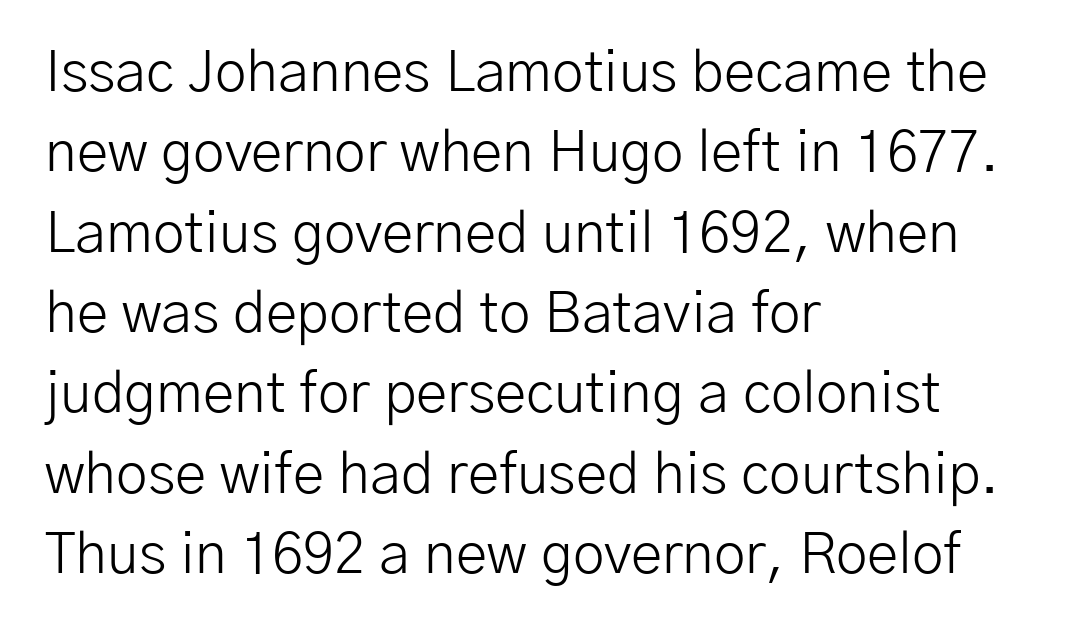
The image shows 57 px light sans-serif type, upright; set left-aligned, normal line spacing (1.41x), normal letter spacing, not underlined; low stroke contrast and a medium x-height.
